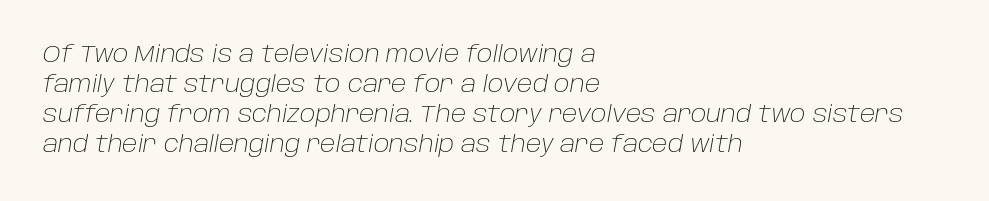
Q: Is the text bold? A: No.
Q: Is the text italic (slanted)? A: Yes, it leans right by about 10 degrees.
Q: Is the text underlined? A: No.
Q: How is the paragraph aligned? A: Left-aligned.
Q: Is the spacing between letters normal or unusually wide? A: Normal.
Q: Is the spacing between lines tight, normal or loose? A: Normal.
